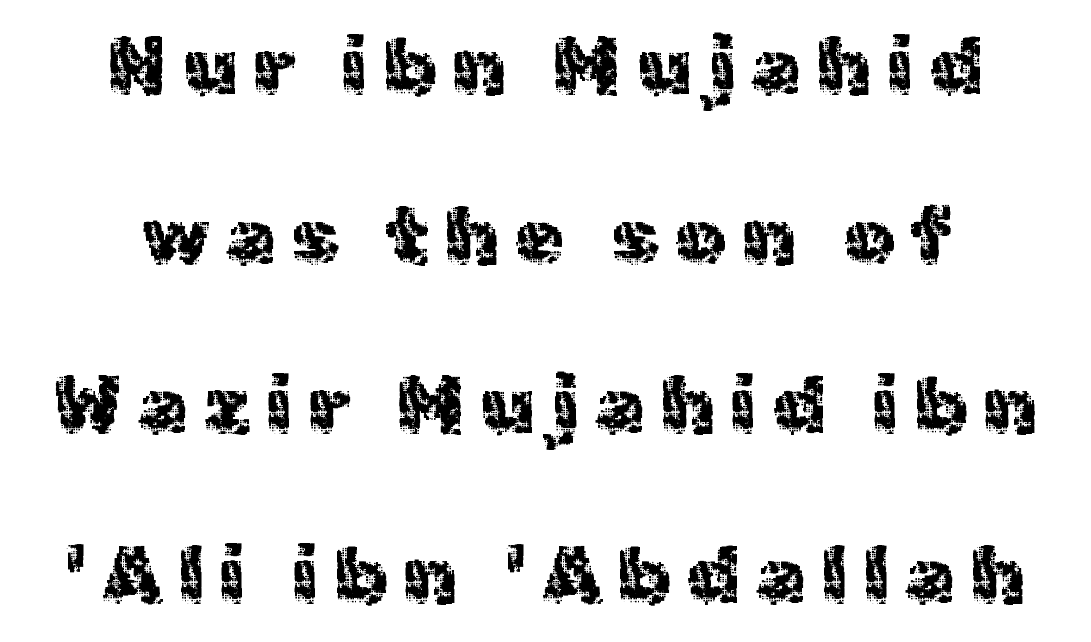
The image shows 80 px regular-weight sans-serif type, upright; set centered, loose line spacing (2.12x), unusually wide letter spacing (+0.2 em), not underlined; a medium x-height.
